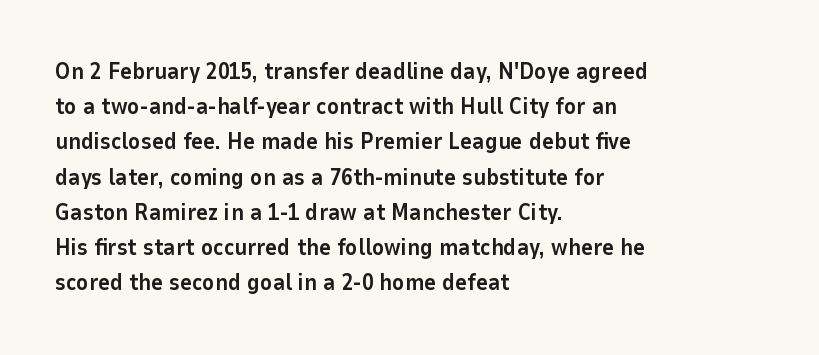
The image shows 23 px bold type, upright; set left-aligned, normal line spacing (1.53x), normal letter spacing, not underlined.
